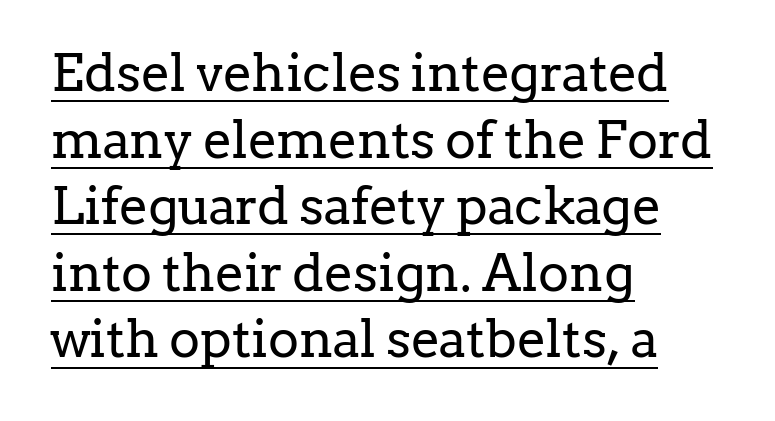
{"serif": "yes", "italic": "no", "bold": "no", "weight": "regular", "width": "normal", "stroke_contrast": "low", "x_height": "medium", "monospaced": "no", "underline": "yes", "align": "left", "line_spacing": "normal", "line_spacing_ratio": 1.28, "letter_spacing": "normal", "letter_spacing_em": 0.0, "glyph_px": 52}
